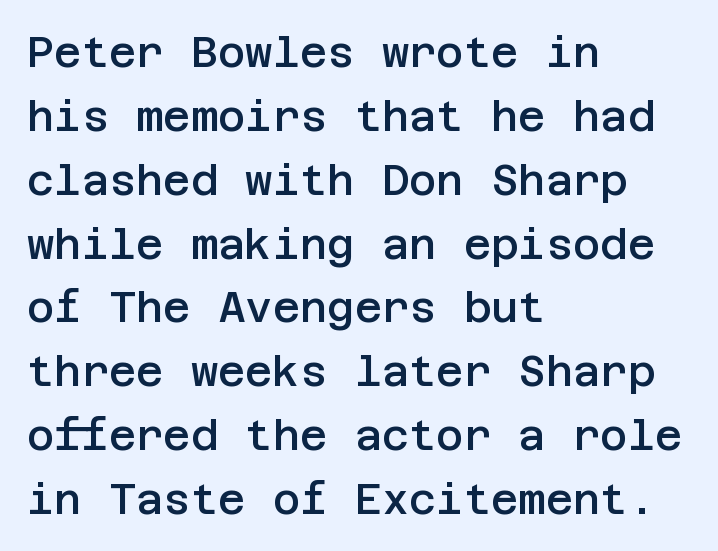
The image shows 42 px semibold sans-serif type, upright; set left-aligned, normal line spacing (1.52x), normal letter spacing, not underlined; low stroke contrast and a large x-height.
